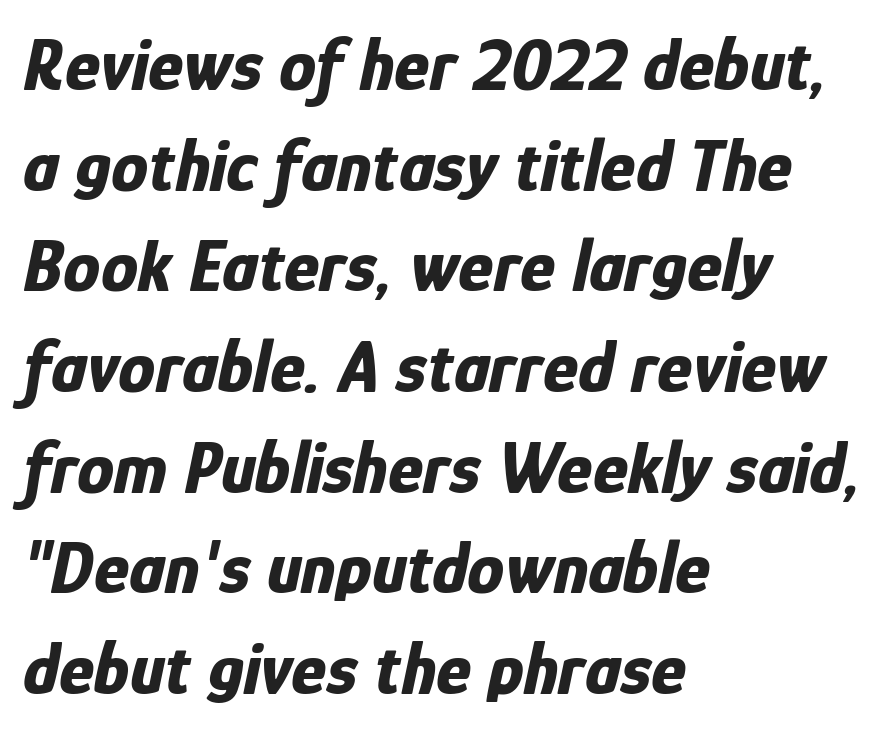
Think of a printed novel: that variable character pitch is what you see here. Emphasis by weight is at full strength: bold. The lettering tilts uniformly, giving the passage an italic look. Observe the ordinary spacing: letters are neighbours, not strangers. In terms of leading, this rendering sits right in the middle. Reading down the block, your eye returns to a fixed left position each line.
